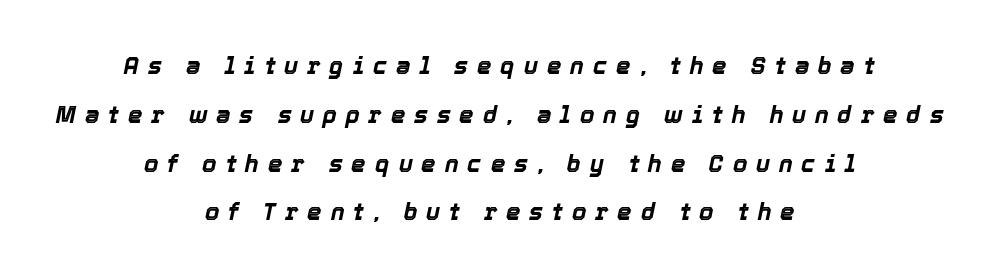
{"italic": "yes", "lean": "right", "slant_degrees": 12, "bold": "yes", "underline": "no", "align": "center", "line_spacing": "loose", "line_spacing_ratio": 2.12, "letter_spacing": "wide", "letter_spacing_em": 0.39, "glyph_px": 23}
